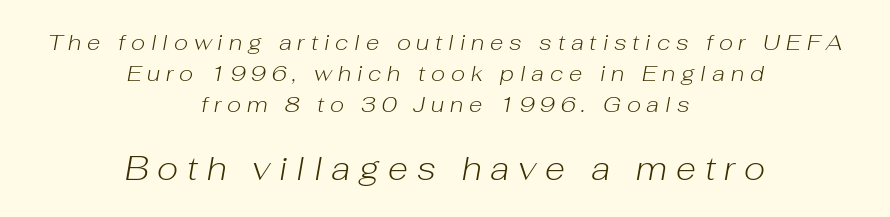
Q: Is the text bold? A: No.
Q: Is the text italic (slanted)? A: Yes, it leans right by about 10 degrees.
Q: Is the text underlined? A: No.
Q: How is the paragraph aligned? A: Centered.
Q: Is the spacing between letters normal or unusually wide? A: Unusually wide.
Q: Is the spacing between lines tight, normal or loose? A: Normal.
Q: Which block of text is set in a larger size, the first (top) or the second (bottom)? A: The second (bottom) one.
Q: Width (condensed, normal, or wide)? A: Normal.
Q: Stroke contrast? A: Low.
Q: x-height? A: Medium.
Q: Monospaced? A: No.
